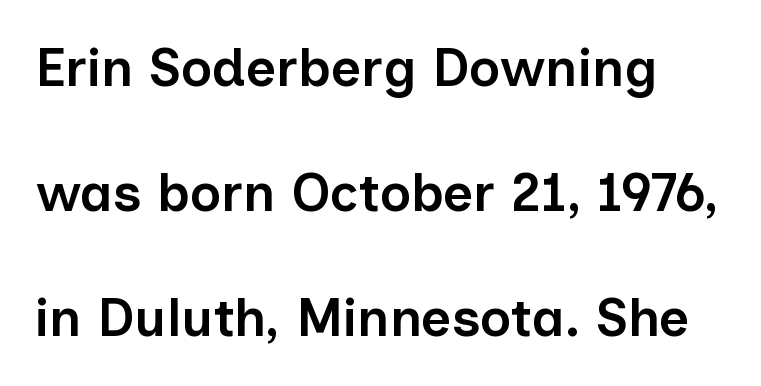
{"serif": "no", "italic": "no", "bold": "semi", "weight": "semibold", "width": "normal", "stroke_contrast": "low", "x_height": "medium", "monospaced": "no", "underline": "no", "line_spacing": "loose", "line_spacing_ratio": 2.36, "letter_spacing": "normal", "letter_spacing_em": 0.0, "glyph_px": 53}
